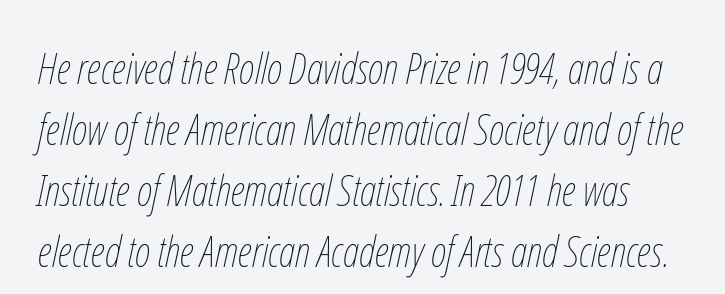
Q: Is the text bold? A: No.
Q: Is the text italic (slanted)? A: Yes, it leans right by about 12 degrees.
Q: Is the text underlined? A: No.
Q: Is the spacing between letters normal or unusually wide? A: Normal.
Q: Is the spacing between lines tight, normal or loose? A: Normal.
Q: Width (condensed, normal, or wide)? A: Condensed.
Q: Stroke contrast? A: Low.
Q: x-height? A: Medium.
Q: Monospaced? A: No.
